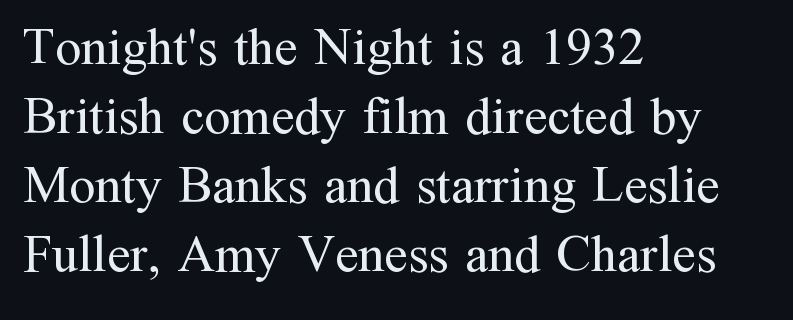
The image shows 52 px regular-weight serif type, upright; set left-aligned, normal line spacing (1.33x), normal letter spacing, not underlined; medium stroke contrast and a medium x-height.
